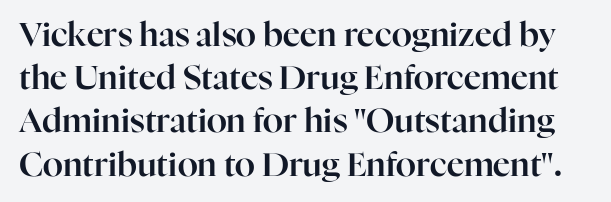
Whoever set this chose a conventional vertical rhythm. Varying glyph widths throughout — classic text-font behaviour. Vertical strokes here are truly vertical. The passage shown is typeset with a serif family. Look at the tracking — it's just the regular setting, nothing added. Plain, unruled lines of type.
